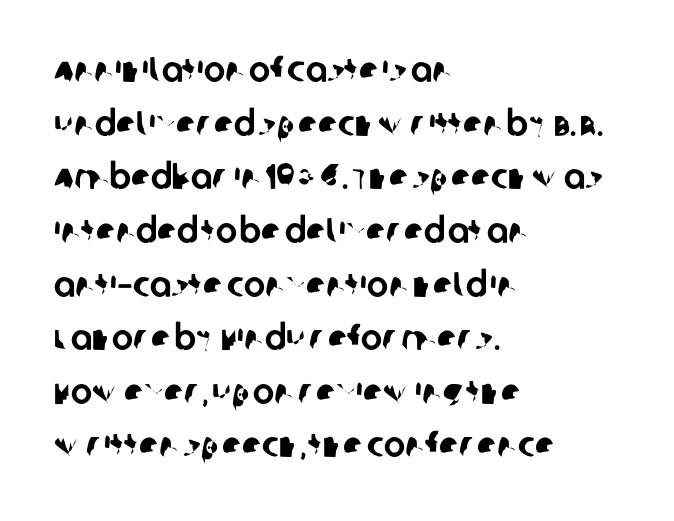
The image shows 36 px sans-serif type; set left-aligned, normal line spacing (1.49x), normal letter spacing, not underlined; low stroke contrast and a large x-height.
